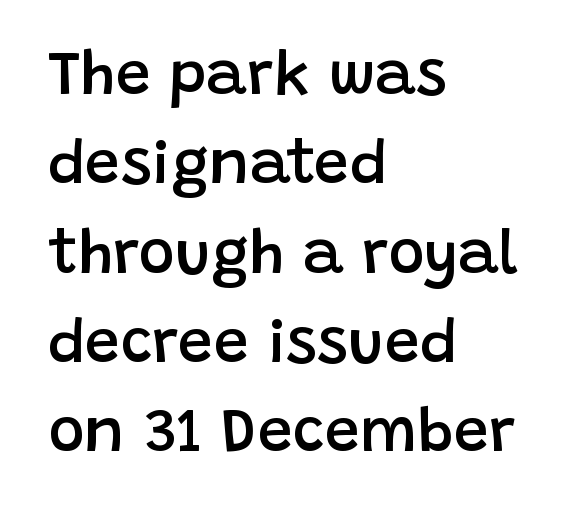
Q: Is the text bold? A: Semi-bold.
Q: Is the text italic (slanted)? A: No, it is upright.
Q: Is the typeface a serif or a sans-serif typeface? A: Sans-serif.
Q: Is the text underlined? A: No.
Q: How is the paragraph aligned? A: Left-aligned.
Q: Is the spacing between letters normal or unusually wide? A: Normal.
Q: Is the spacing between lines tight, normal or loose? A: Normal.
Q: Width (condensed, normal, or wide)? A: Normal.
Q: Stroke contrast? A: Low.
Q: x-height? A: Large.
Q: Monospaced? A: No.
